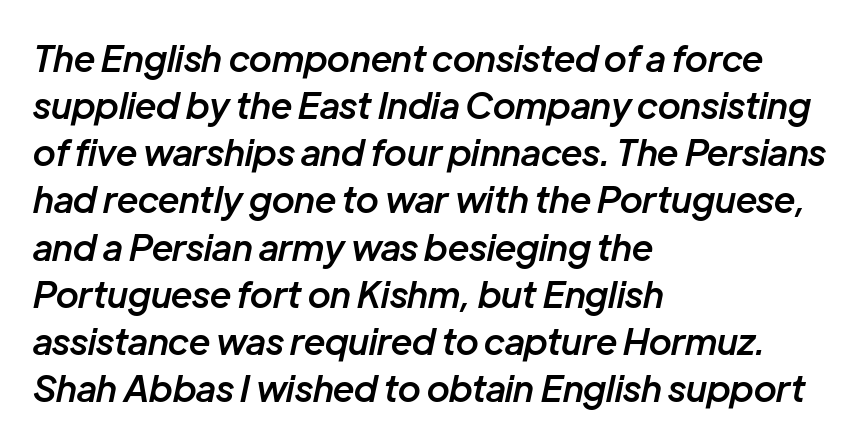
Q: Is the text bold? A: Semi-bold.
Q: Is the text italic (slanted)? A: Yes, it leans right by about 12 degrees.
Q: Is the text underlined? A: No.
Q: How is the paragraph aligned? A: Left-aligned.
Q: Is the spacing between letters normal or unusually wide? A: Normal.
Q: Is the spacing between lines tight, normal or loose? A: Normal.
Q: Width (condensed, normal, or wide)? A: Normal.
Q: Stroke contrast? A: Low.
Q: x-height? A: Medium.
Q: Monospaced? A: No.
